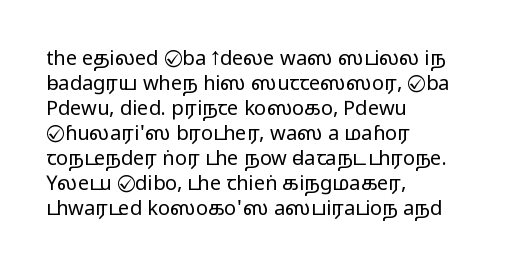
The image shows 20 px text type, upright; set left-aligned, normal line spacing (1.25x), normal letter spacing, not underlined.
